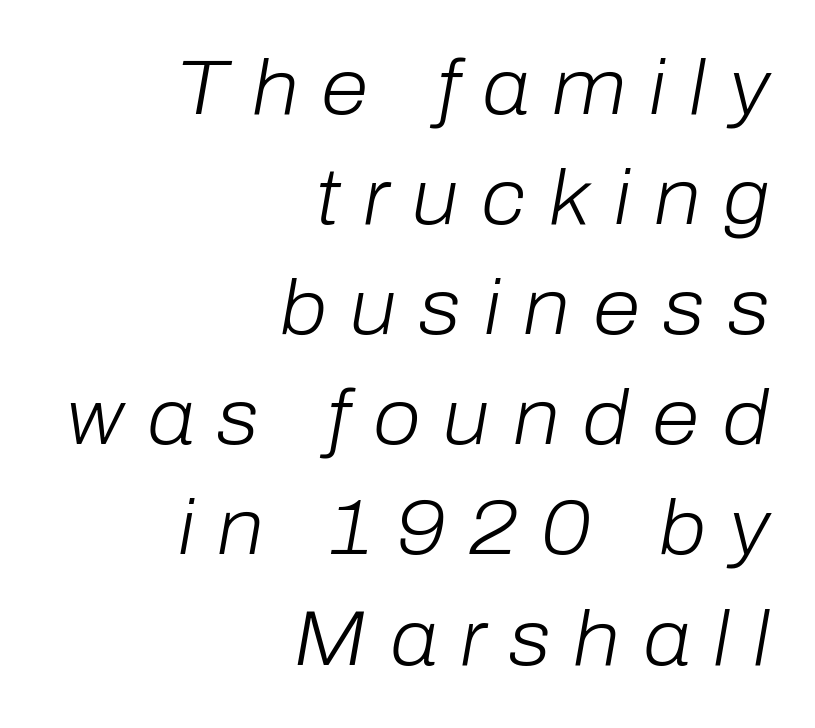
The ragged edge is on the left, which tells us the setting is flush right. The passage shown is typed in a proportional face where columns would drift. Is the stroke heavy? The answer is a plain regular-or-lighter. Substantial extra tracking has been applied to these lines.
